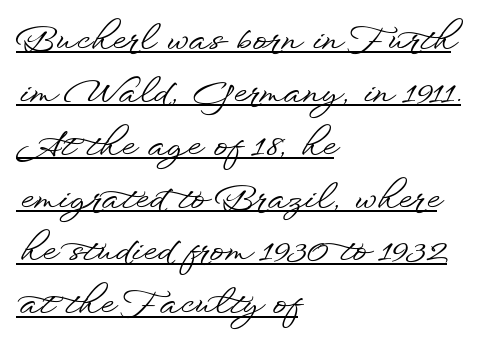
{"serif": "no", "width": "wide", "stroke_contrast": "low", "x_height": "small", "monospaced": "no", "underline": "yes", "align": "left", "line_spacing": "normal", "line_spacing_ratio": 1.51, "letter_spacing": "normal", "letter_spacing_em": 0.0, "glyph_px": 35}
